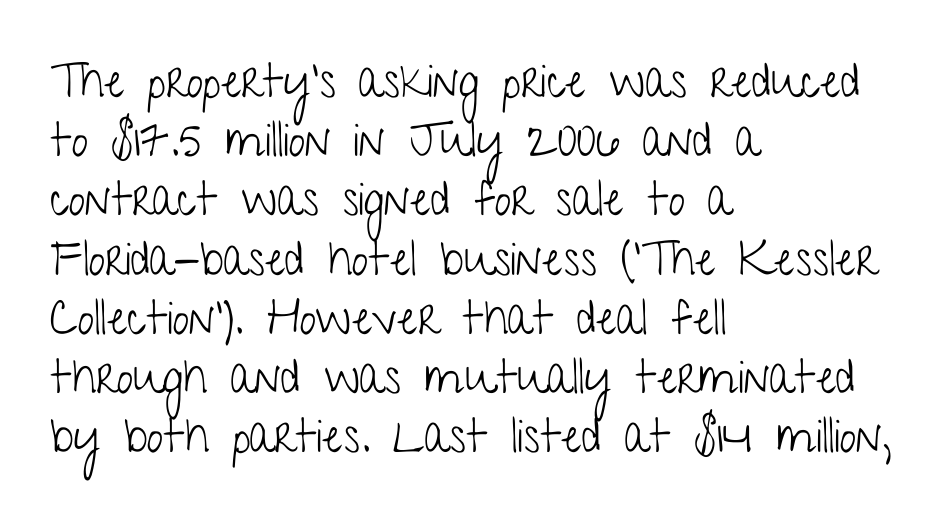
Q: Is the text bold? A: No.
Q: Is the text italic (slanted)? A: No, it is upright.
Q: Is the typeface a serif or a sans-serif typeface? A: Sans-serif.
Q: Is the text underlined? A: No.
Q: How is the paragraph aligned? A: Left-aligned.
Q: Is the spacing between letters normal or unusually wide? A: Normal.
Q: Is the spacing between lines tight, normal or loose? A: Normal.
Q: Width (condensed, normal, or wide)? A: Condensed.
Q: Stroke contrast? A: Low.
Q: x-height? A: Medium.
Q: Monospaced? A: No.
